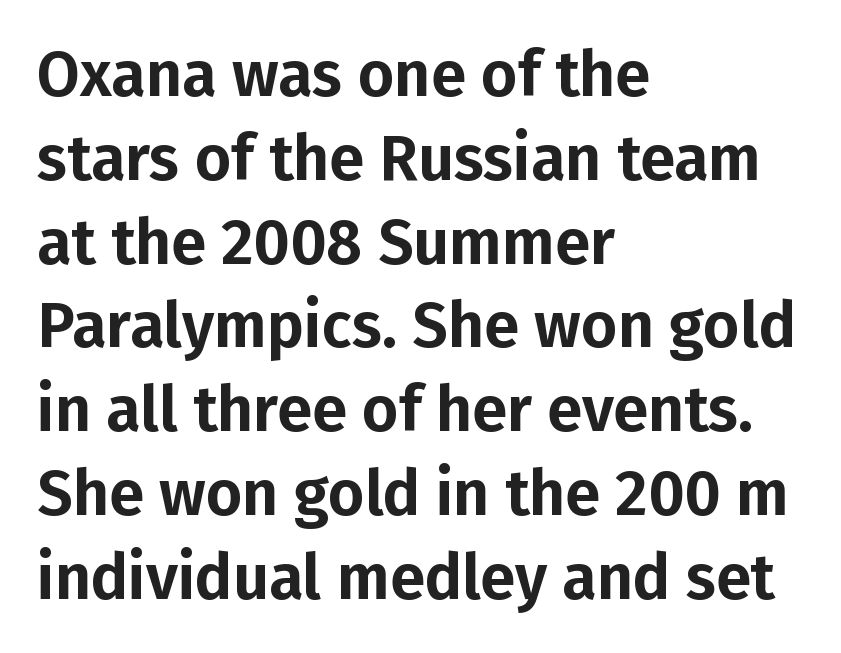
Q: Is the text italic (slanted)? A: No, it is upright.
Q: Is the typeface a serif or a sans-serif typeface? A: Sans-serif.
Q: Is the text underlined? A: No.
Q: How is the paragraph aligned? A: Left-aligned.
Q: Is the spacing between letters normal or unusually wide? A: Normal.
Q: Is the spacing between lines tight, normal or loose? A: Normal.
Q: Width (condensed, normal, or wide)? A: Normal.
Q: Stroke contrast? A: Low.
Q: x-height? A: Medium.
Q: Monospaced? A: No.
